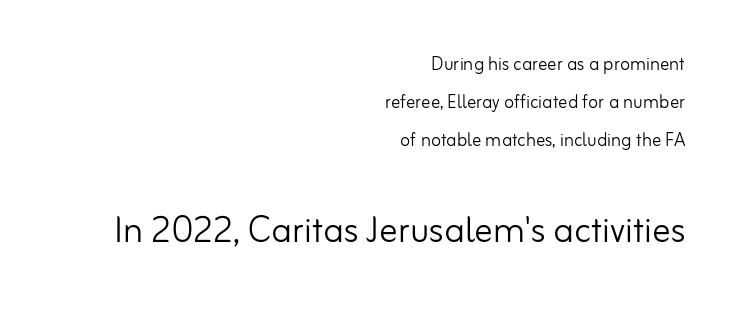
The image shows 46 px light sans-serif type, upright; set right-aligned, normal line spacing (1.66x), normal letter spacing, not underlined; the second (bottom) block is 2.0x larger; low stroke contrast and a small x-height.
